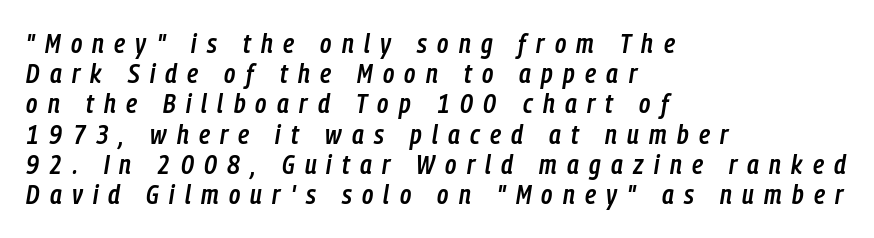
The image shows 27 px text type, italic (leaning right); set left-aligned, tight line spacing (1.12x), unusually wide letter spacing (+0.38 em), not underlined.
